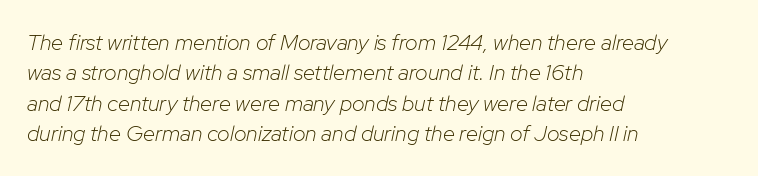
The image shows 22 px text type, italic (leaning right); set left-aligned, normal line spacing (1.38x), normal letter spacing, not underlined.
